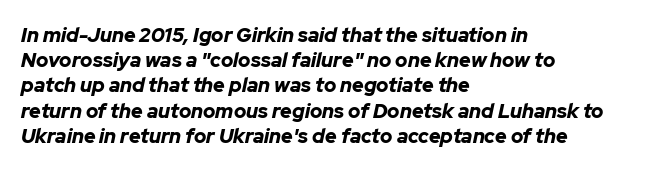
Alignment: flush left. Nothing unusual about the tracking: characters are spaced as the font intends. Words float on clear page, feet unadorned. As a designer I'd log this as weight 700, bold. Emphasis-style slanted type is in use. Summary of vertical rhythm: regular, with standard interline spacing.
